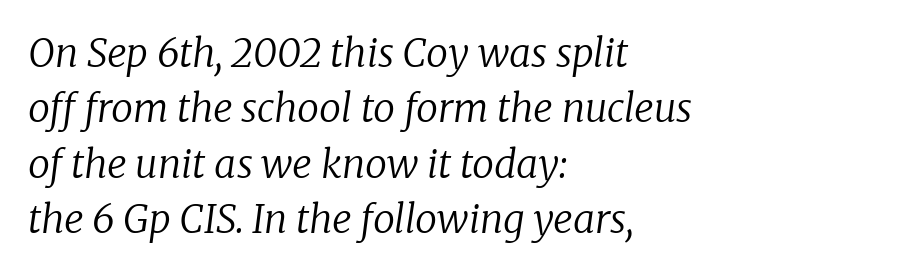
{"serif": "yes", "italic": "yes", "lean": "right", "slant_degrees": 8, "bold": "no", "weight": "regular", "width": "normal", "stroke_contrast": "low", "x_height": "medium", "monospaced": "no", "underline": "no", "align": "left", "line_spacing": "normal", "line_spacing_ratio": 1.42, "letter_spacing": "normal", "letter_spacing_em": 0.0, "glyph_px": 39}
